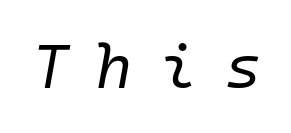
The image shows 62 px regular-weight type, italic (leaning right), monospaced; set unusually wide letter spacing (+0.45 em), not underlined; low stroke contrast and a medium x-height.
